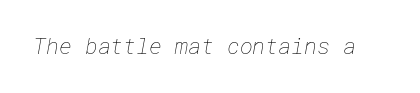
Students, note that the glyphs here touch the page at normal intervals. Any mark beneath the type? The region is blank. Is this a heavy cut? Hardly; it is regular or lighter.
